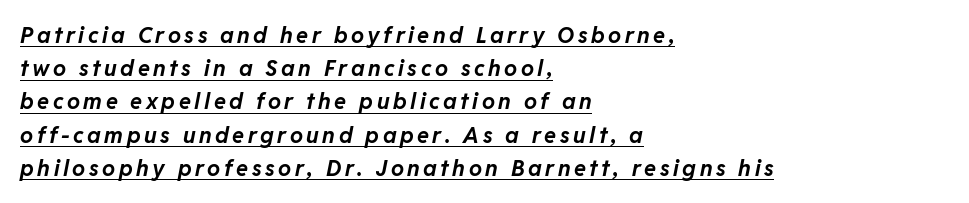
Q: Is the text bold? A: Yes.
Q: Is the text italic (slanted)? A: Yes, it leans right by about 11 degrees.
Q: Is the text underlined? A: Yes.
Q: How is the paragraph aligned? A: Left-aligned.
Q: Is the spacing between lines tight, normal or loose? A: Normal.
